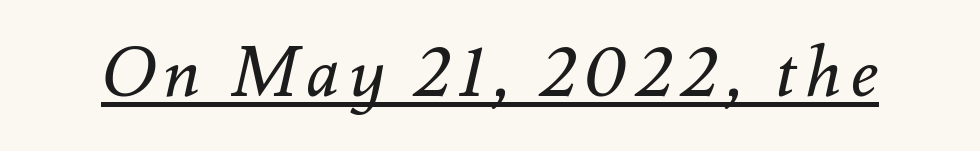
The image shows 69 px regular-weight type, italic (leaning right); set underlined; medium stroke contrast and a small x-height.
